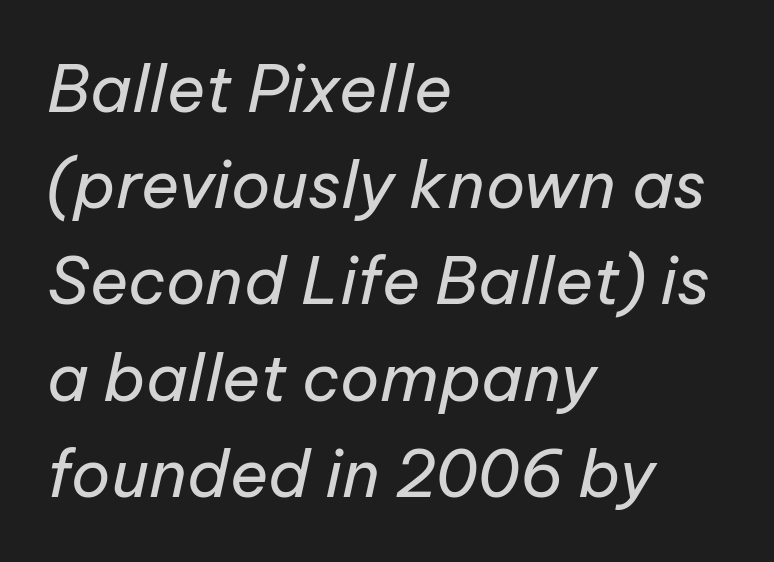
{"italic": "yes", "lean": "right", "slant_degrees": 12, "bold": "no", "weight": "regular", "width": "normal", "stroke_contrast": "low", "x_height": "medium", "monospaced": "no", "underline": "no", "align": "left", "line_spacing": "normal", "line_spacing_ratio": 1.48, "letter_spacing": "normal", "letter_spacing_em": 0.0, "glyph_px": 65}
